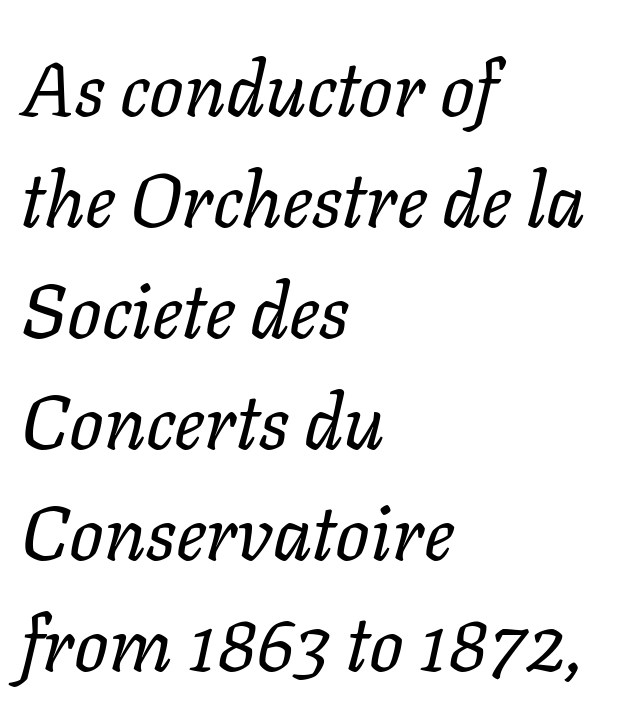
The image shows 76 px regular-weight type, italic (leaning right); set left-aligned, normal line spacing (1.46x), normal letter spacing, not underlined; low stroke contrast and a medium x-height.
